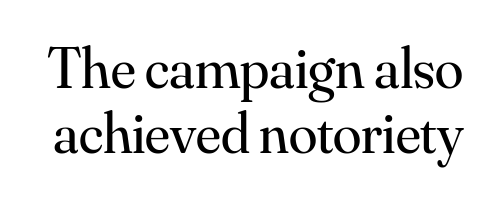
{"serif": "yes", "italic": "no", "bold": "no", "weight": "regular", "width": "normal", "stroke_contrast": "medium", "x_height": "small", "monospaced": "no", "underline": "no", "line_spacing": "tight", "line_spacing_ratio": 1.12, "letter_spacing": "normal", "letter_spacing_em": 0.0, "glyph_px": 58}
